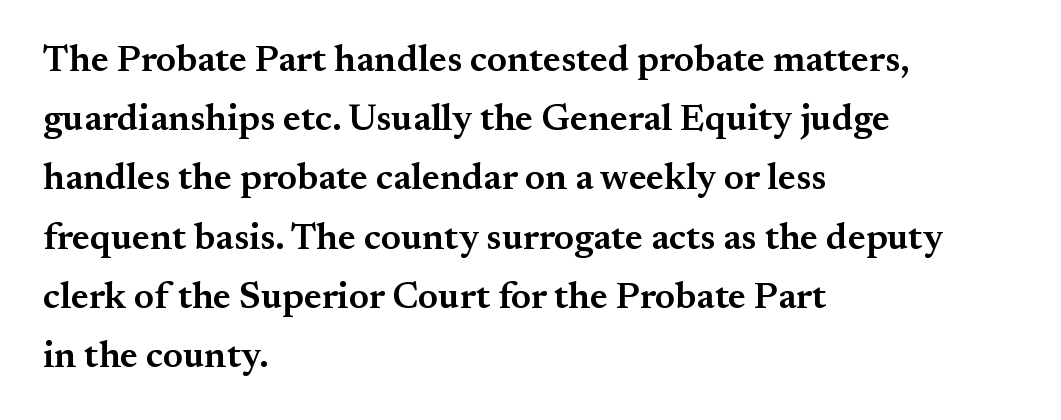
Nobody touched the tracking dial on this one. Every stem runs plumb, perpendicular to the baseline. Any mark beneath the type? The region is blank. The glyphs in this specimen are seriffed. Baseline-to-baseline distance is the conventional proportion of letter height. The face used here is proportionally spaced, like ordinary book or web type.
